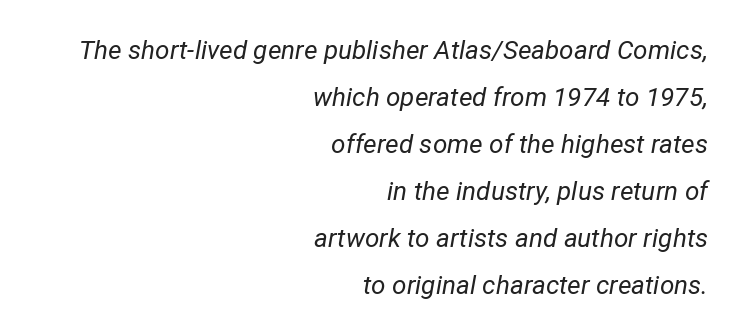
The baseline area is clear. These lines keep a tight, regular rhythm from letter to letter. This sample uses an oblique cut, with every glyph tilted off the vertical. Right-aligned paragraph, ragged on the left.
